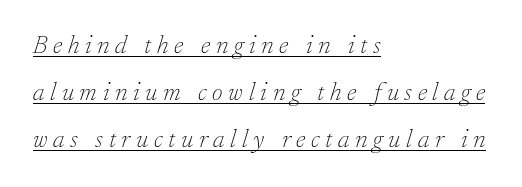
{"italic": "yes", "lean": "right", "slant_degrees": 17, "bold": "no", "underline": "yes", "align": "left", "line_spacing_ratio": 1.8, "letter_spacing": "wide", "letter_spacing_em": 0.22, "glyph_px": 26}
